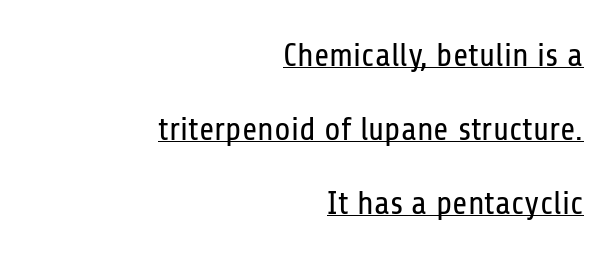
Each letter keeps its own natural width here, so spacing adapts to shape. If you measured baseline to baseline, you'd find a long distance. Somebody hit Ctrl+U on this one — the words are underlined. Teacher's note: observe the even right margin — that is flush-right alignment. The passage shown is not bold in any degree. Students, note that the glyphs here touch the page at normal intervals.
